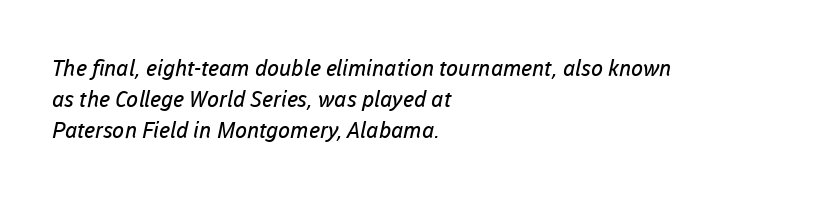
{"bold": "no", "underline": "no", "align": "left", "line_spacing": "normal", "line_spacing_ratio": 1.41, "letter_spacing": "normal", "letter_spacing_em": 0.0, "glyph_px": 22}
